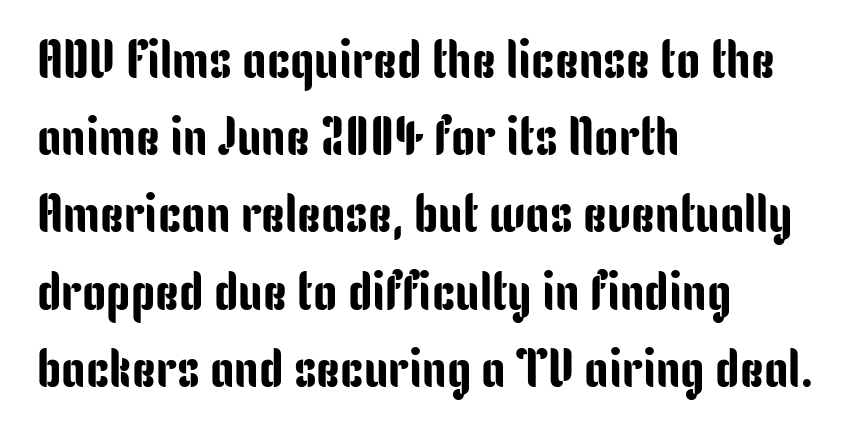
The image shows 54 px condensed sans-serif type, upright; set left-aligned, normal line spacing (1.43x), normal letter spacing, not underlined; low stroke contrast and a medium x-height.
